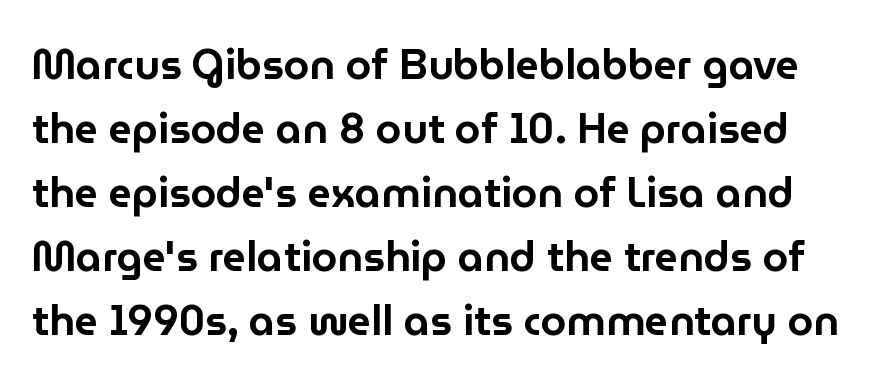
Characters remain perfectly vertical along every line. This rendering leaves character spacing at its baseline value. Unmarked baselines from the first word to the last. Proportional: the letters do not fall into vertical columns. The rendering uses a moderate line-height, typical for paragraphs. Font category for this specimen: sans-serif.
